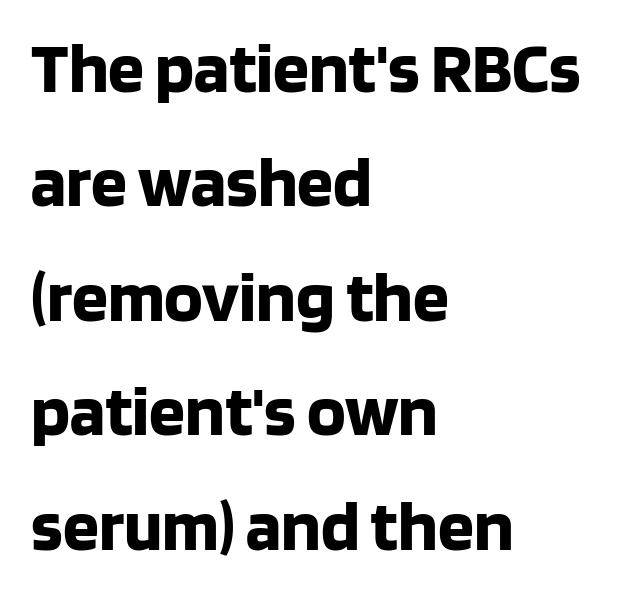
Q: Is the text bold? A: Yes.
Q: Is the text italic (slanted)? A: No, it is upright.
Q: Is the typeface a serif or a sans-serif typeface? A: Sans-serif.
Q: Is the text underlined? A: No.
Q: How is the paragraph aligned? A: Left-aligned.
Q: Is the spacing between letters normal or unusually wide? A: Normal.
Q: Is the spacing between lines tight, normal or loose? A: Normal.
Q: Width (condensed, normal, or wide)? A: Normal.
Q: Stroke contrast? A: Low.
Q: x-height? A: Large.
Q: Monospaced? A: No.
